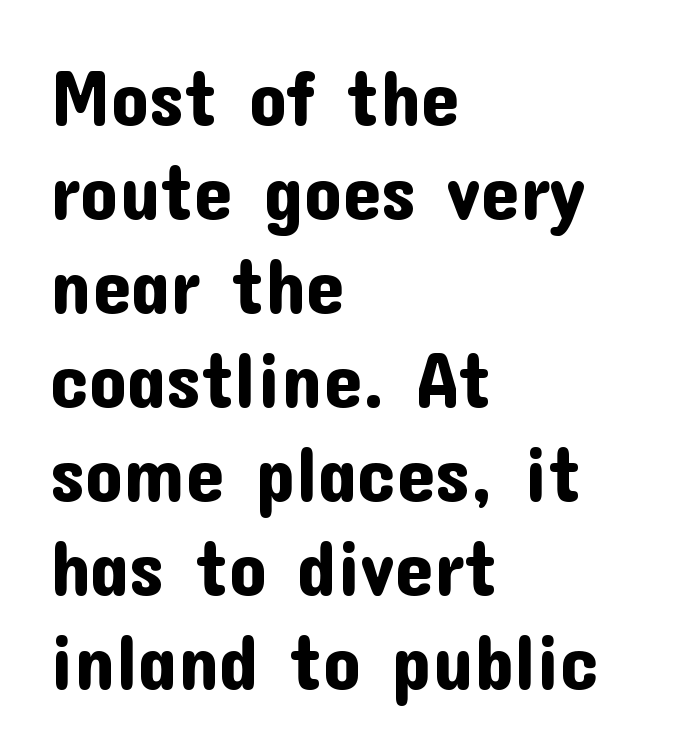
The image shows 77 px sans-serif type, upright; set left-aligned, line spacing 1.22x, normal letter spacing, not underlined; low stroke contrast and a medium x-height.
